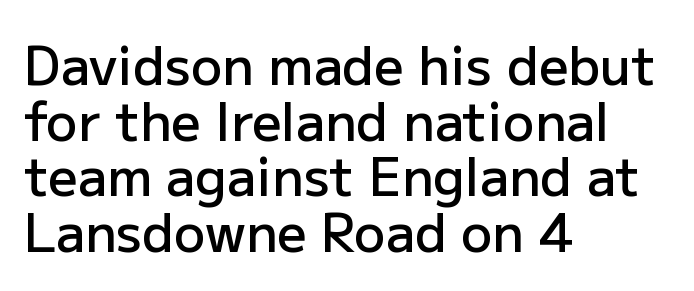
The image shows 52 px semibold sans-serif type, upright; set left-aligned, tight line spacing (1.07x), normal letter spacing, not underlined; low stroke contrast and a medium x-height.
